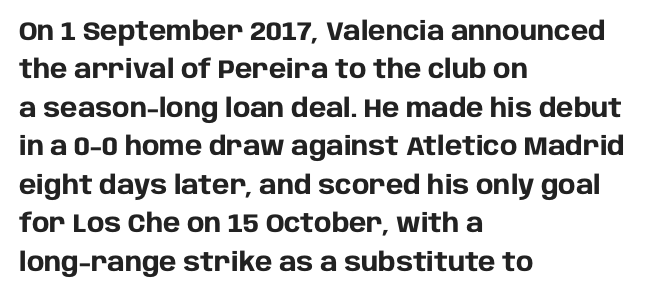
A typesetter would mark this as roman, not italic. Rule under the text: the space is simply empty. Layout note: lines flush left. The designer left line spacing at the default. What weight is shown? A full bold with thick strokes. This sample uses plain, unmodified letter spacing.
